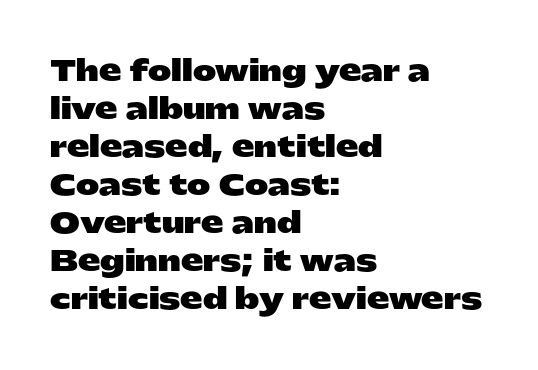
The image shows 28 px heavy, wide sans-serif type, upright; set left-aligned, normal line spacing (1.36x), normal letter spacing, not underlined; low stroke contrast and a medium x-height.
